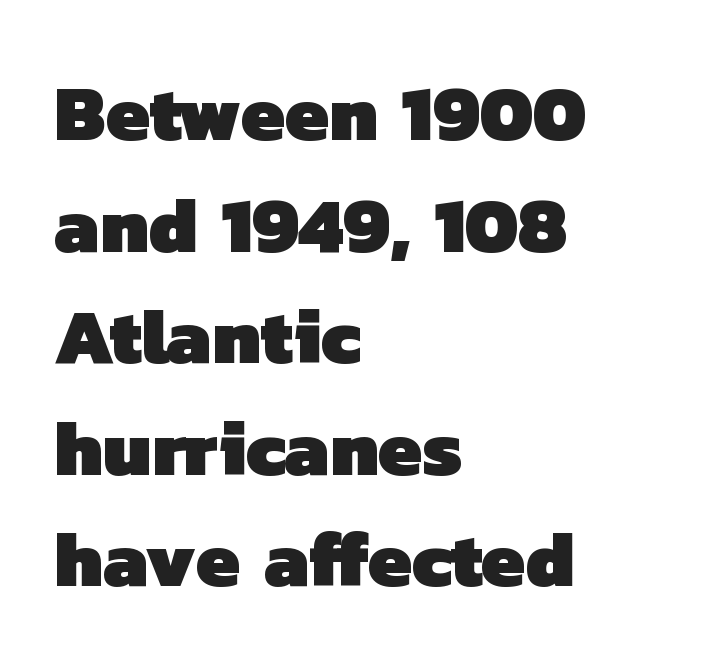
Whoever set this chose a conventional vertical rhythm. Underlining? Definitely not there. The face used here is a sans, in the tradition of grotesques and geometrics. Summary of weight: heavy, a full bold.
